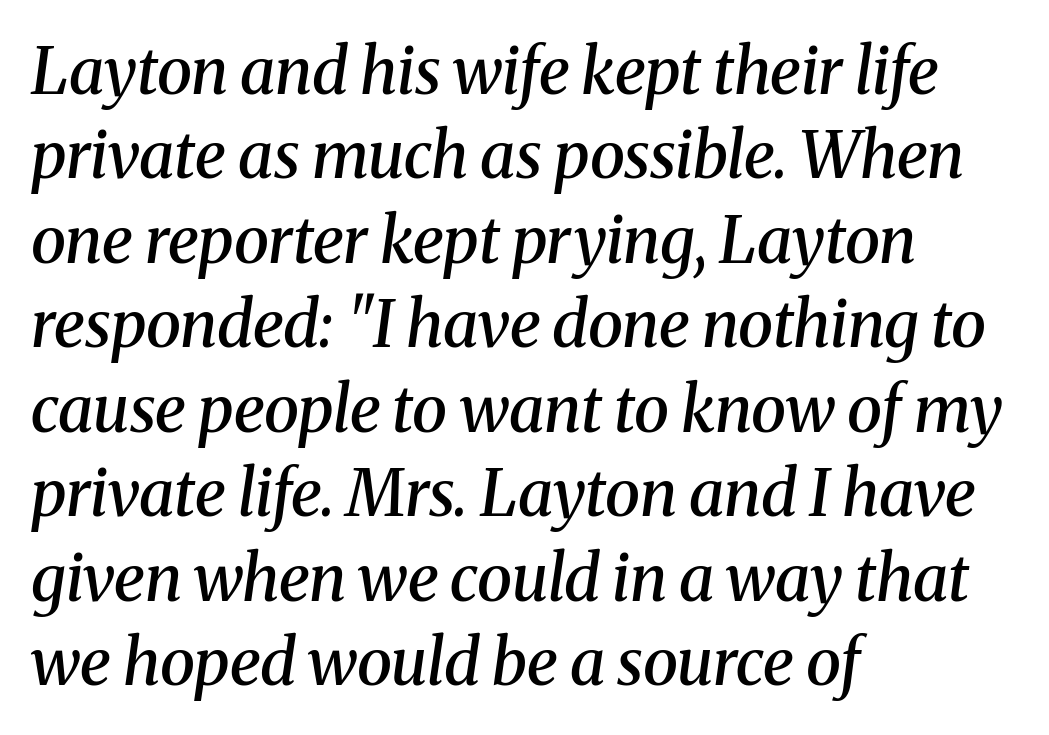
Spacing verdict: proportional, widths tailored to each character. Firm but not heavy-handed strokes: this text is semibold. Does the copy run flush right? No — it runs flush left. This is oblique type, the kind used for emphasis or titles.
